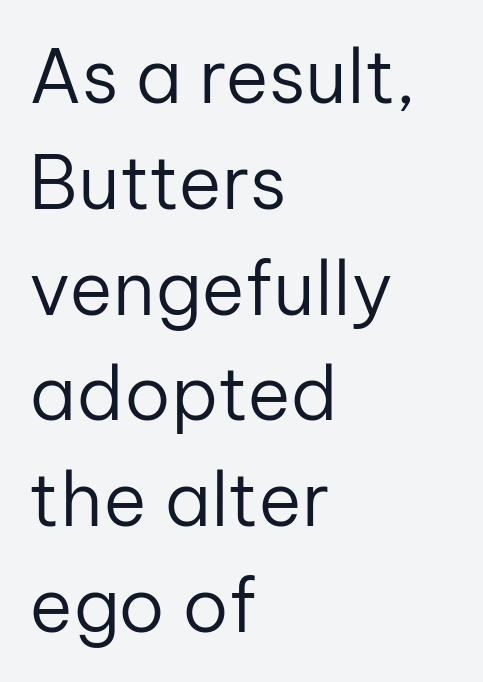
Descenders hang freely into open space. Inter-character spacing is left at the font's built-in metrics. Vertical stems look standard width or narrower in stroke. Unlike a traditional serif, this face leaves its strokes unadorned. Do the characters align in a grid? No, the font is proportional.
